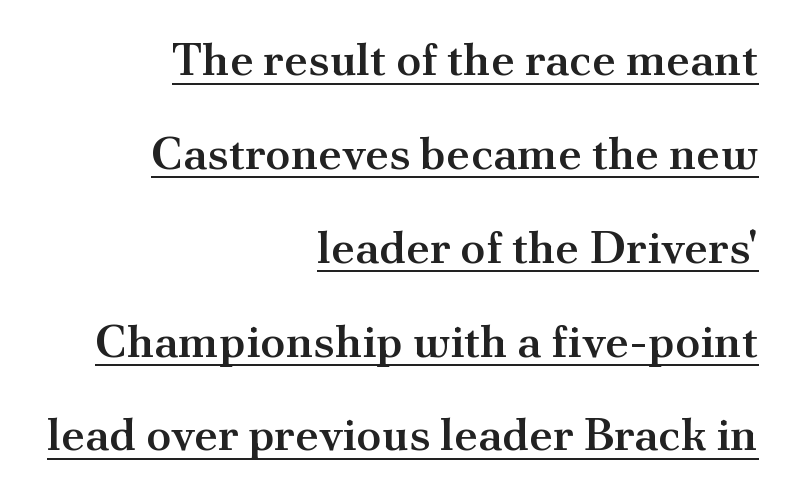
Airy leading. The rendering uses a semibold face; strokes are thickened but not to full bold. Font category for this specimen: serif. Students, note that the glyphs here touch the page at normal intervals. Upright lettering throughout.
